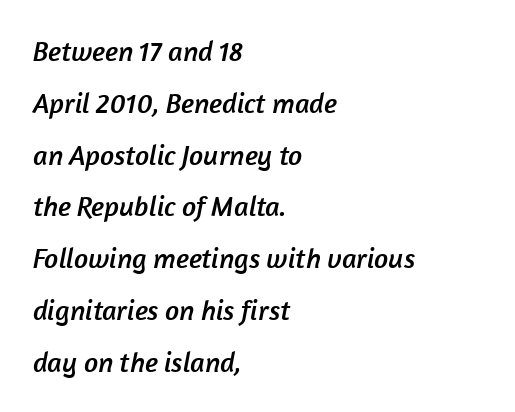
{"serif": "no", "width": "normal", "stroke_contrast": "low", "x_height": "medium", "monospaced": "no", "underline": "no", "align": "left", "line_spacing_ratio": 1.85, "letter_spacing": "normal", "letter_spacing_em": 0.0, "glyph_px": 28}
